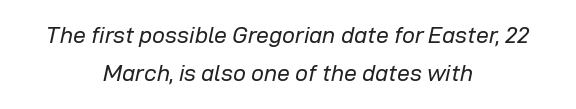
Q: Is the text bold? A: No.
Q: Is the text italic (slanted)? A: Yes, it leans right by about 12 degrees.
Q: Is the text underlined? A: No.
Q: How is the paragraph aligned? A: Centered.
Q: Is the spacing between letters normal or unusually wide? A: Normal.
Q: Is the spacing between lines tight, normal or loose? A: Normal.
